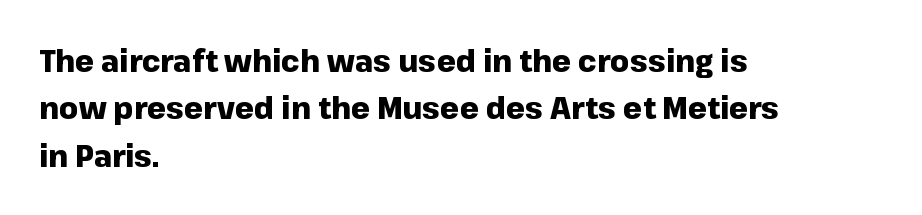
Q: Is the text bold? A: Yes.
Q: Is the text italic (slanted)? A: No, it is upright.
Q: Is the typeface a serif or a sans-serif typeface? A: Sans-serif.
Q: Is the text underlined? A: No.
Q: How is the paragraph aligned? A: Left-aligned.
Q: Is the spacing between letters normal or unusually wide? A: Normal.
Q: Is the spacing between lines tight, normal or loose? A: Normal.
Q: Width (condensed, normal, or wide)? A: Normal.
Q: Stroke contrast? A: Low.
Q: x-height? A: Medium.
Q: Monospaced? A: No.
